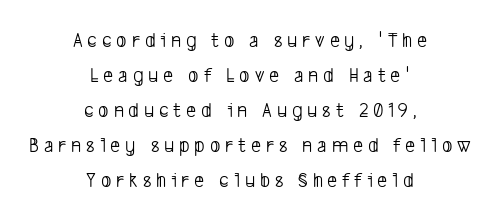
The image shows 22 px text type; set centered, normal line spacing (1.59x), unusually wide letter spacing (+0.22 em), not underlined.
